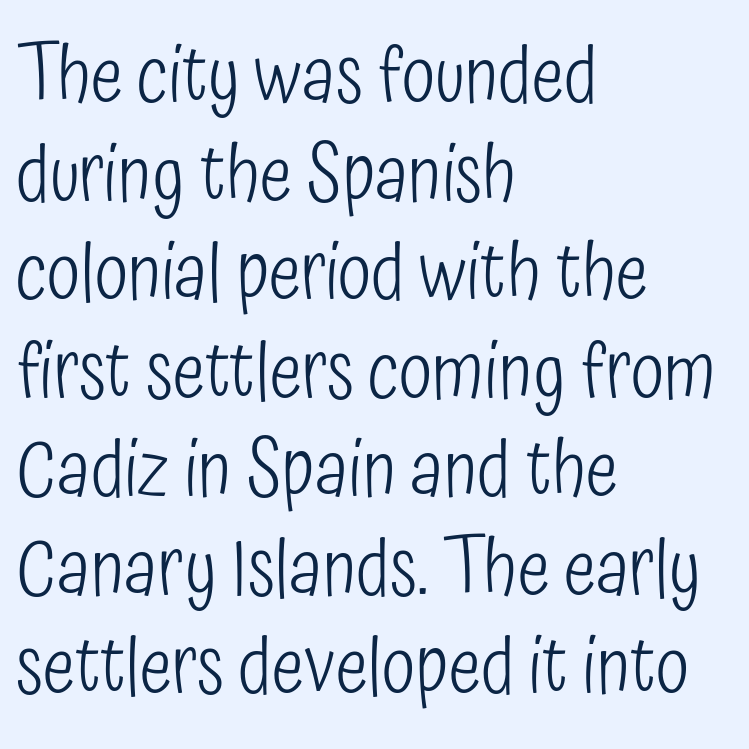
Note the varied advance widths — an 'i' is clearly narrower than an 'm'. Vertically, the passage feels balanced, rows spaced as you'd expect. A light-to-regular cut is what we see here. Posture: upright roman. Where is the straight margin? On the left. Clear beneath every line of the passage.
